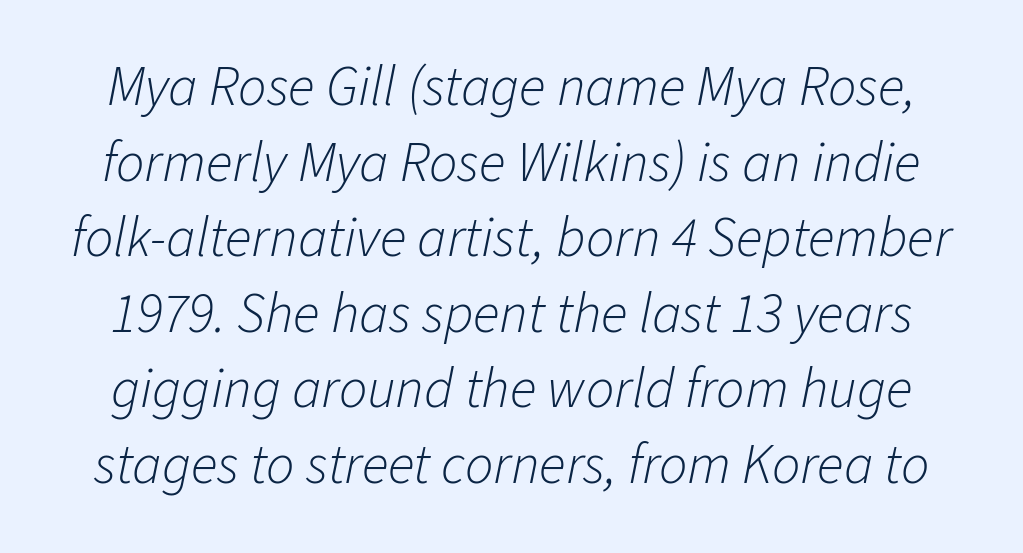
{"italic": "yes", "lean": "right", "slant_degrees": 11, "bold": "no", "weight": "light", "width": "normal", "stroke_contrast": "low", "x_height": "medium", "monospaced": "no", "underline": "no", "line_spacing": "normal", "line_spacing_ratio": 1.35, "letter_spacing": "normal", "letter_spacing_em": 0.0, "glyph_px": 56}
